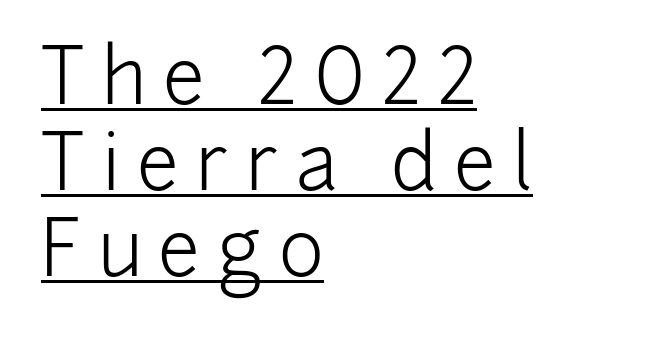
The image shows 76 px light sans-serif type, upright; set left-aligned, tight line spacing (1.13x), unusually wide letter spacing (+0.22 em), underlined; low stroke contrast and a medium x-height.
